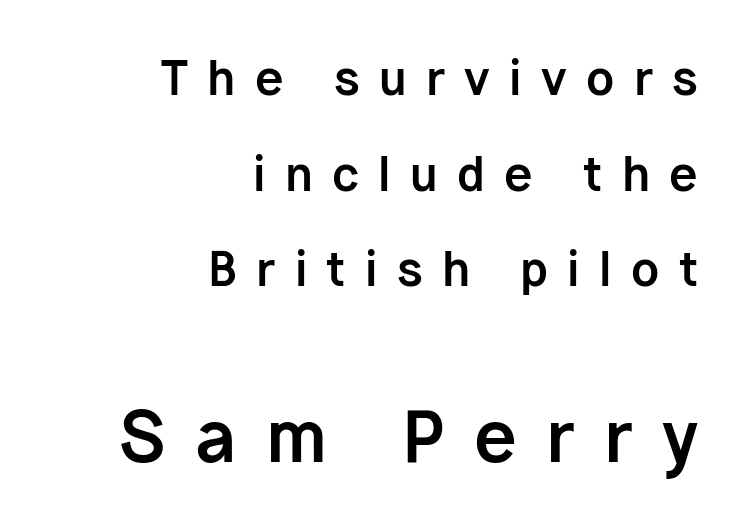
{"serif": "no", "italic": "no", "bold": "yes", "weight": "bold", "width": "normal", "stroke_contrast": "low", "x_height": "medium", "monospaced": "no", "underline": "no", "align": "right", "line_spacing": "loose", "line_spacing_ratio": 2.08, "letter_spacing": "wide", "letter_spacing_em": 0.42, "larger_block": "second", "size_ratio": 1.5, "glyph_px": 69}
